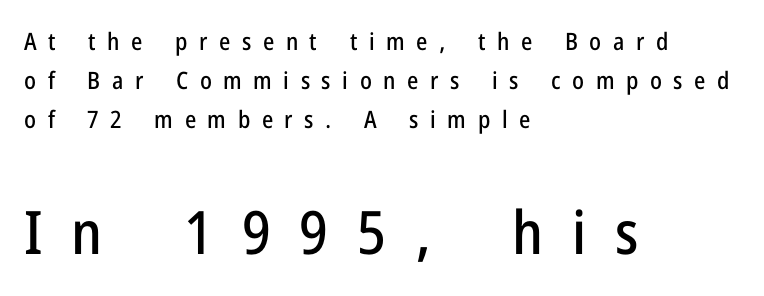
{"serif": "no", "italic": "no", "width": "condensed", "stroke_contrast": "low", "x_height": "medium", "monospaced": "no", "underline": "no", "align": "left", "line_spacing": "normal", "line_spacing_ratio": 1.62, "letter_spacing": "wide", "letter_spacing_em": 0.48, "larger_block": "second", "size_ratio": 2.5, "glyph_px": 60}
